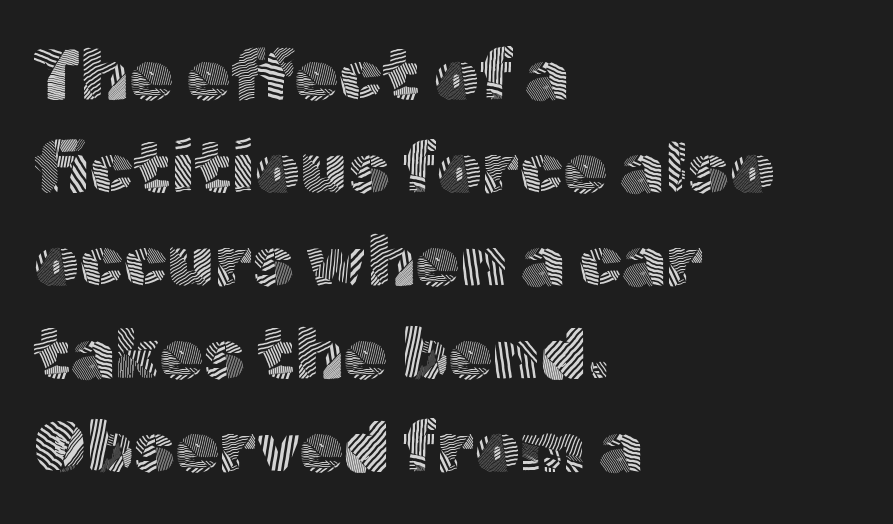
The image shows 71 px light sans-serif type, upright; set left-aligned, normal line spacing (1.31x), normal letter spacing, not underlined; a medium x-height.
